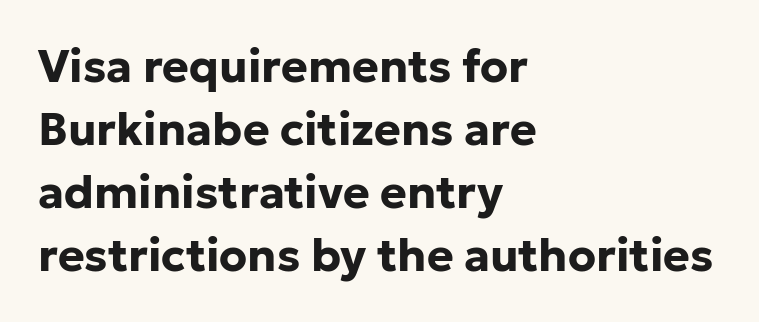
Q: Is the text bold? A: Yes.
Q: Is the text italic (slanted)? A: No, it is upright.
Q: Is the typeface a serif or a sans-serif typeface? A: Sans-serif.
Q: Is the text underlined? A: No.
Q: How is the paragraph aligned? A: Left-aligned.
Q: Is the spacing between letters normal or unusually wide? A: Normal.
Q: Is the spacing between lines tight, normal or loose? A: Normal.
Q: Width (condensed, normal, or wide)? A: Normal.
Q: Stroke contrast? A: Low.
Q: x-height? A: Medium.
Q: Monospaced? A: No.
